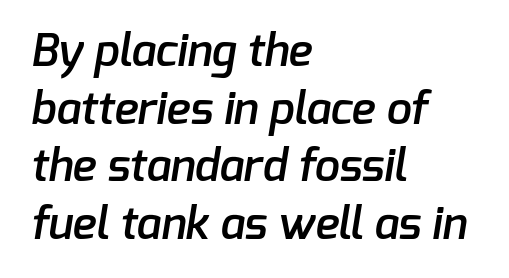
Q: Is the text bold? A: Semi-bold.
Q: Is the typeface a serif or a sans-serif typeface? A: Sans-serif.
Q: Is the text underlined? A: No.
Q: How is the paragraph aligned? A: Left-aligned.
Q: Is the spacing between letters normal or unusually wide? A: Normal.
Q: Is the spacing between lines tight, normal or loose? A: Normal.
Q: Width (condensed, normal, or wide)? A: Normal.
Q: Stroke contrast? A: Low.
Q: x-height? A: Medium.
Q: Monospaced? A: No.
